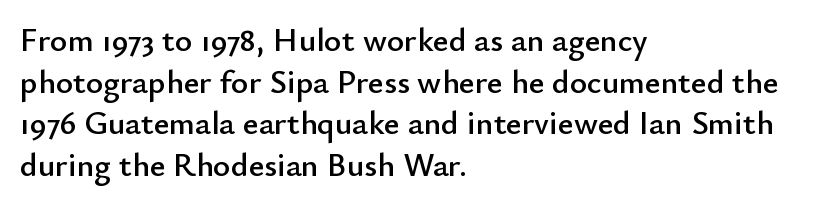
Tall strokes in this sample are plumb rather than angled. Font category for this specimen: sans-serif. The face used here is rendered with its standard letterfit. The rendering anchors every line to the left-hand side. This sample has the flowing, uneven cadence of proportional lettering. Glance below the letters and you will spot only blank space.
